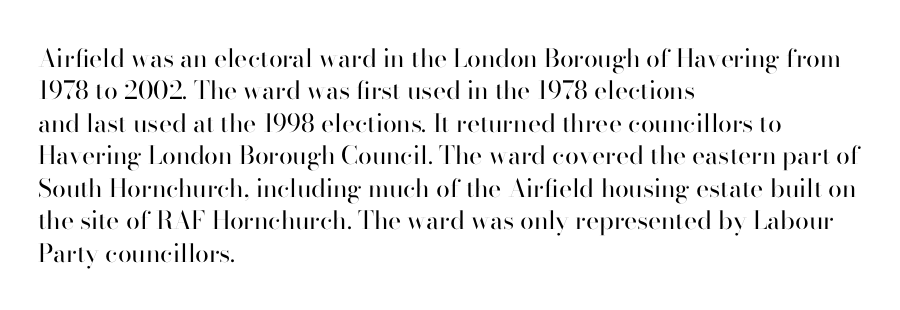
The words here are not underlined. Whoever set this chose a conventional vertical rhythm. Honestly, the letter spacing is just normal — you wouldn't notice it. Tall strokes in this sample are plumb rather than angled. Compared with a centered layout, this one pins lines to the left instead. The weight tops out at a normal text grade.
